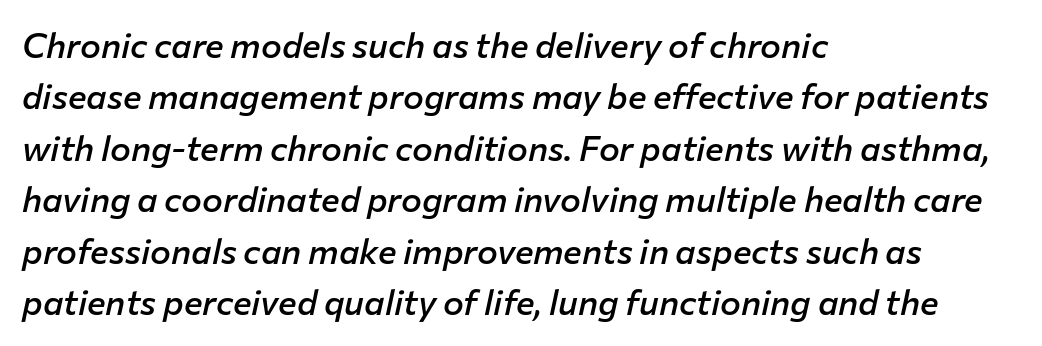
{"italic": "yes", "lean": "right", "slant_degrees": 12, "bold": "semi", "weight": "semibold", "width": "normal", "stroke_contrast": "low", "x_height": "medium", "monospaced": "no", "underline": "no", "align": "left", "line_spacing": "normal", "line_spacing_ratio": 1.47, "letter_spacing": "normal", "letter_spacing_em": 0.0, "glyph_px": 35}
